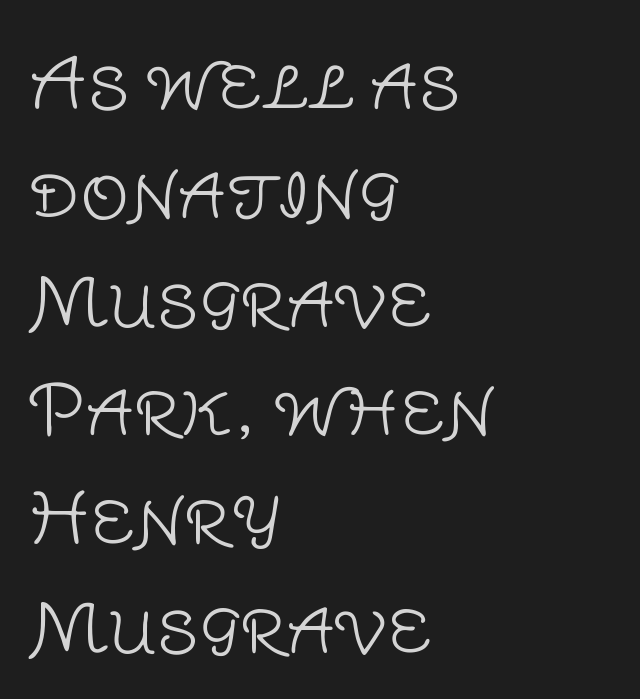
{"serif": "no", "bold": "no", "weight": "light", "width": "normal", "stroke_contrast": "low", "x_height": "large", "monospaced": "no", "underline": "no", "align": "left", "line_spacing": "normal", "line_spacing_ratio": 1.6, "letter_spacing": "normal", "letter_spacing_em": 0.0, "glyph_px": 68}
